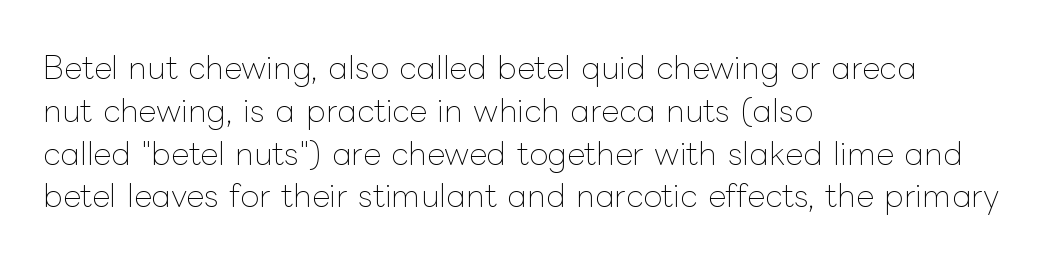
The image shows 31 px thin type, upright; set left-aligned, normal line spacing (1.38x), normal letter spacing, not underlined; low stroke contrast and a medium x-height.
